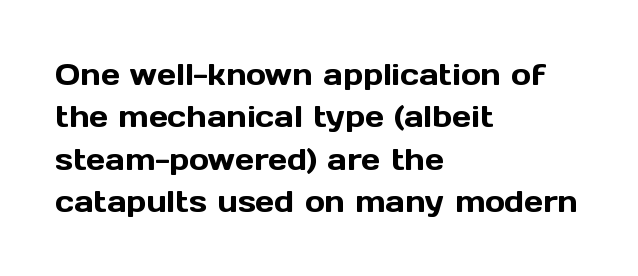
Q: Is the text italic (slanted)? A: No, it is upright.
Q: Is the typeface a serif or a sans-serif typeface? A: Sans-serif.
Q: Is the text underlined? A: No.
Q: How is the paragraph aligned? A: Left-aligned.
Q: Is the spacing between letters normal or unusually wide? A: Normal.
Q: Is the spacing between lines tight, normal or loose? A: Normal.
Q: Width (condensed, normal, or wide)? A: Normal.
Q: x-height? A: Medium.
Q: Monospaced? A: No.
